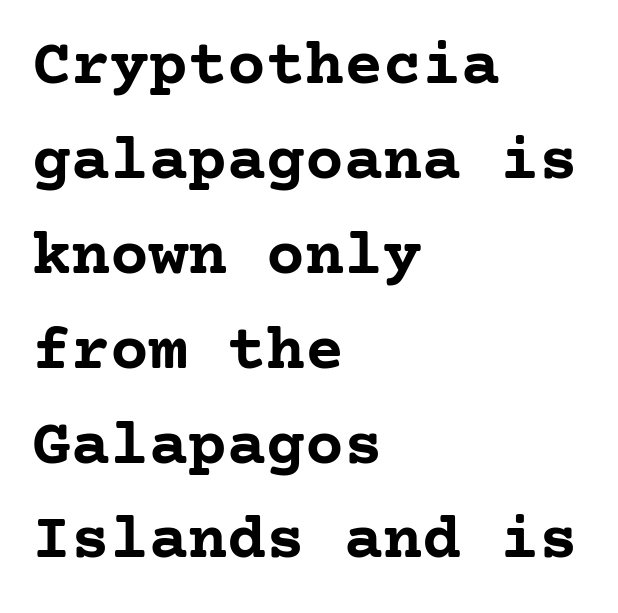
Regarding leading, the lines here are spaced in the standard way. Regarding serifs, this sample has them. The specimen omits any rule beneath the text block's lines. One-word summary of the alignment: left. Each glyph is drawn with heavy, bold strokes.
